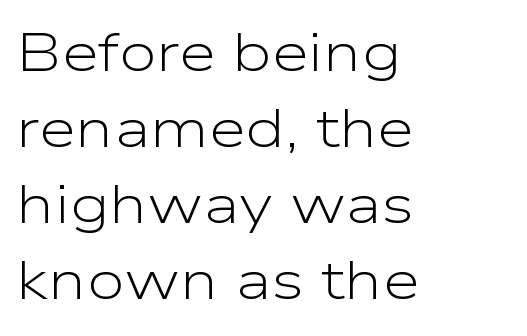
Q: Is the text bold? A: No.
Q: Is the text italic (slanted)? A: No, it is upright.
Q: Is the typeface a serif or a sans-serif typeface? A: Sans-serif.
Q: Is the text underlined? A: No.
Q: How is the paragraph aligned? A: Left-aligned.
Q: Is the spacing between letters normal or unusually wide? A: Normal.
Q: Is the spacing between lines tight, normal or loose? A: Normal.
Q: Width (condensed, normal, or wide)? A: Wide.
Q: Stroke contrast? A: Low.
Q: x-height? A: Medium.
Q: Monospaced? A: No.
